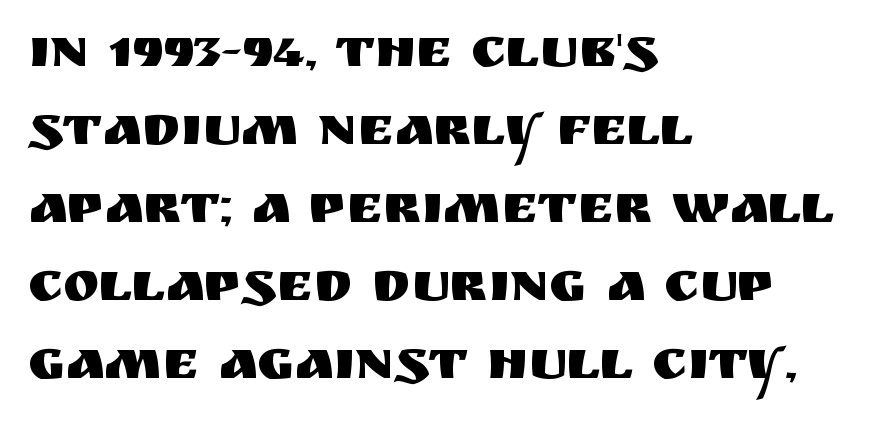
The image shows 55 px sans-serif type, upright; set left-aligned, normal line spacing (1.42x), normal letter spacing, not underlined; medium stroke contrast and a large x-height.
